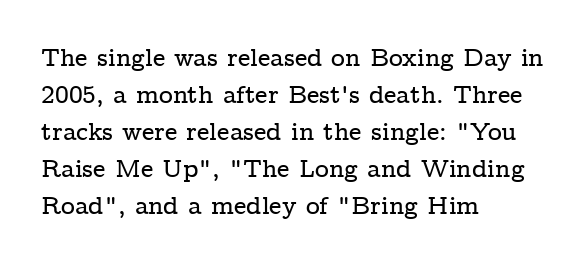
{"italic": "no", "underline": "no", "align": "left", "line_spacing": "normal", "line_spacing_ratio": 1.54, "letter_spacing": "normal", "letter_spacing_em": 0.0, "glyph_px": 24}
